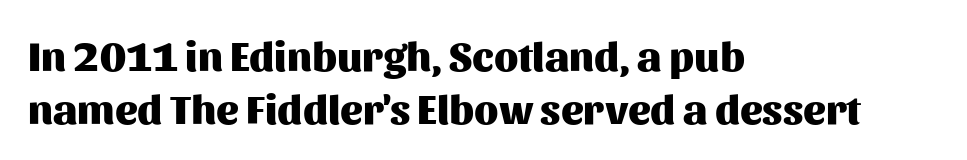
Q: Is the text bold? A: Yes.
Q: Is the text italic (slanted)? A: No, it is upright.
Q: Is the typeface a serif or a sans-serif typeface? A: Sans-serif.
Q: Is the text underlined? A: No.
Q: How is the paragraph aligned? A: Left-aligned.
Q: Is the spacing between letters normal or unusually wide? A: Normal.
Q: Is the spacing between lines tight, normal or loose? A: Normal.
Q: Width (condensed, normal, or wide)? A: Normal.
Q: Stroke contrast? A: Medium.
Q: x-height? A: Medium.
Q: Monospaced? A: No.
